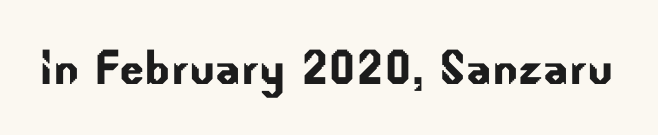
Q: Is the typeface a serif or a sans-serif typeface? A: Sans-serif.
Q: Is the text underlined? A: No.
Q: Is the spacing between letters normal or unusually wide? A: Normal.
Q: Width (condensed, normal, or wide)? A: Normal.
Q: Stroke contrast? A: Low.
Q: x-height? A: Small.
Q: Monospaced? A: No.
